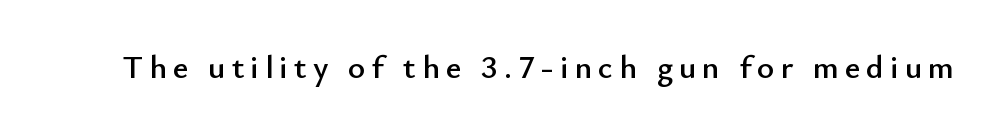
The image shows 33 px sans-serif type, upright; set not underlined; low stroke contrast and a small x-height.
